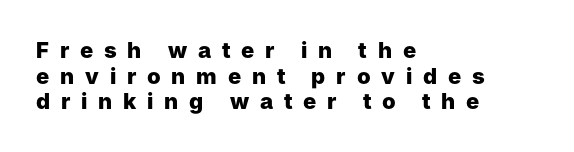
{"italic": "no", "bold": "yes", "underline": "no", "align": "left", "line_spacing_ratio": 1.16, "letter_spacing": "wide", "letter_spacing_em": 0.49, "glyph_px": 22}
